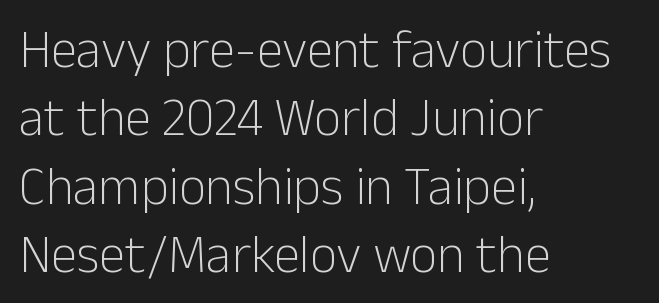
Underline: absent. Spacing verdict: proportional, widths tailored to each character. Heft: none added — not bold. Posture: vertical. The rendering anchors every line to the left-hand side.
